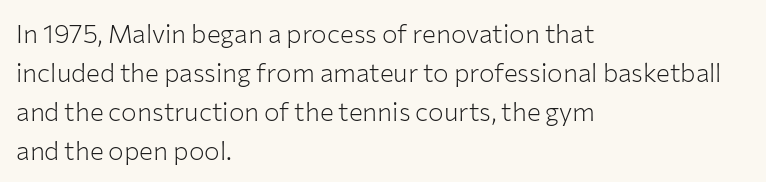
Each new line begins a customary step beneath the previous one. Students, note that the glyphs here touch the page at normal intervals. Letters rest on an invisible, unmarked baseline. Posture: upright roman.
